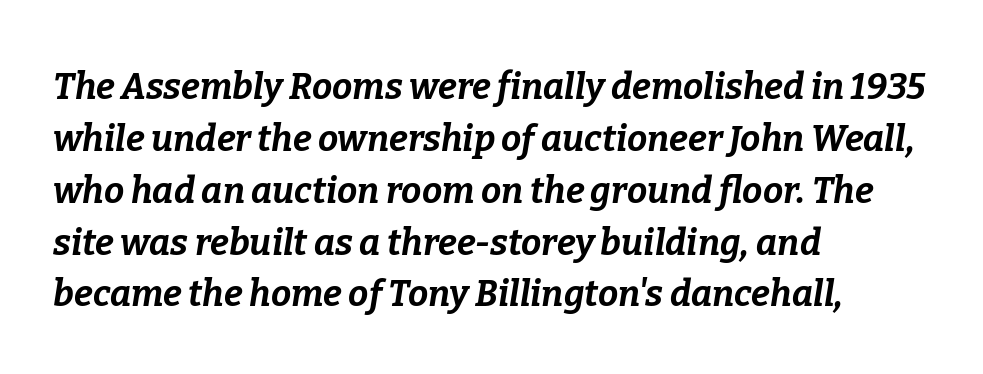
{"italic": "yes", "lean": "right", "slant_degrees": 9, "bold": "yes", "weight": "bold", "width": "normal", "stroke_contrast": "low", "x_height": "medium", "monospaced": "no", "underline": "no", "align": "left", "line_spacing": "normal", "line_spacing_ratio": 1.44, "letter_spacing": "normal", "letter_spacing_em": 0.0, "glyph_px": 36}
